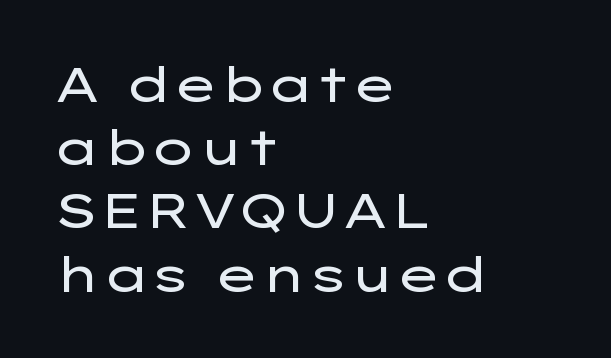
Unlike italic type, these characters show no tilt at all. Note the varied advance widths — an 'i' is clearly narrower than an 'm'. The weight would be labelled regular, book, light, or lighter still. Just letters on the line, the space beneath them empty. Which margin do the lines hug? The left one — the right edge is uneven.
